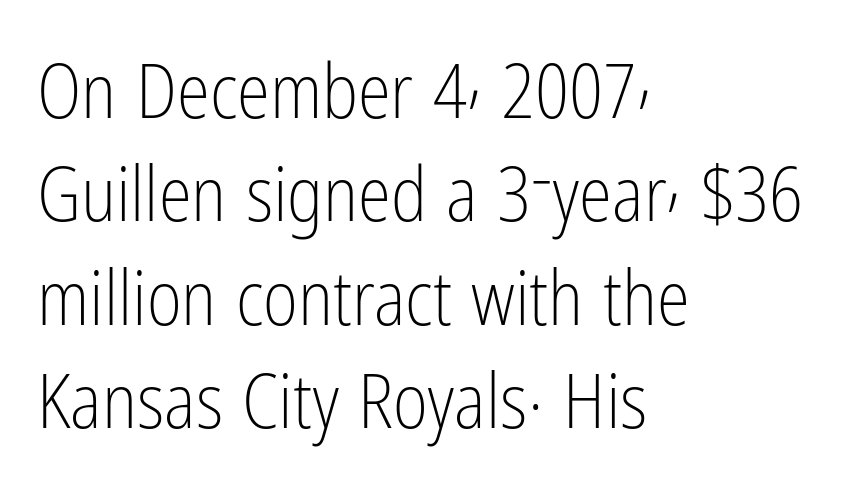
The image shows 75 px light, condensed sans-serif type, upright; set left-aligned, normal line spacing (1.38x), normal letter spacing, not underlined; low stroke contrast and a medium x-height.
